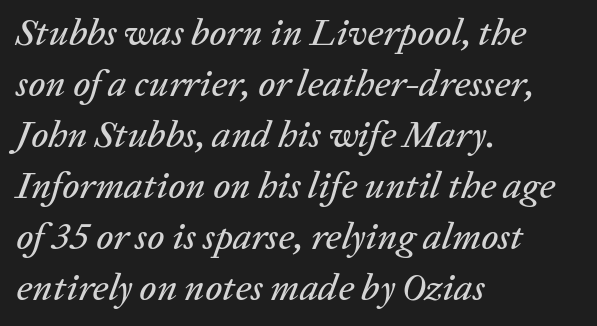
The image shows 38 px text type, italic (leaning right); set left-aligned, normal line spacing (1.34x), normal letter spacing, not underlined; low stroke contrast and a medium x-height.
